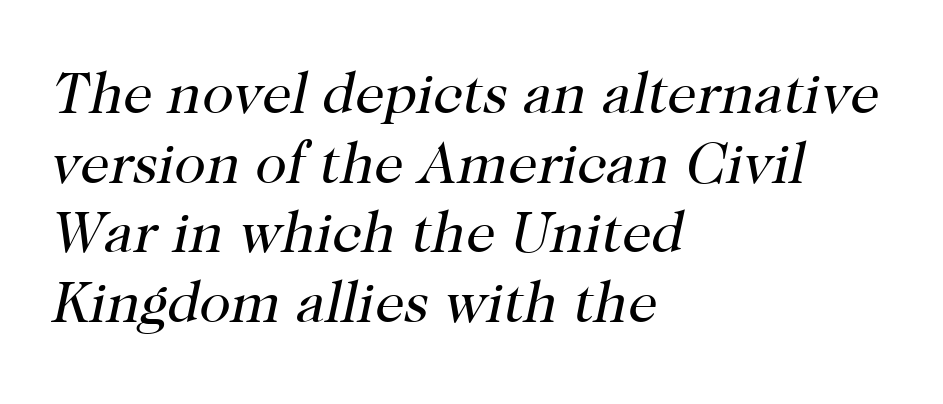
The image shows 58 px regular-weight serif type, italic (leaning right); set left-aligned, line spacing 1.2x, normal letter spacing, not underlined; high stroke contrast and a medium x-height.
